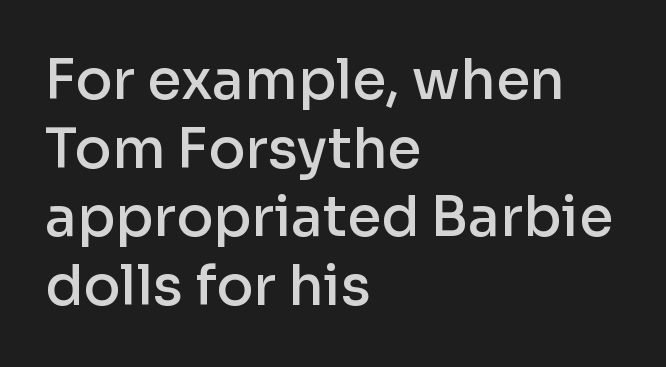
{"serif": "no", "italic": "no", "bold": "semi", "weight": "semibold", "width": "normal", "stroke_contrast": "low", "x_height": "medium", "monospaced": "no", "underline": "no", "align": "left", "line_spacing": "normal", "line_spacing_ratio": 1.25, "letter_spacing": "normal", "letter_spacing_em": 0.0, "glyph_px": 55}
